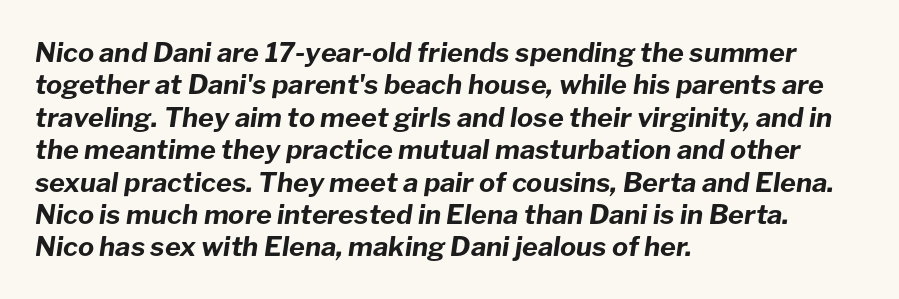
Q: Is the text bold? A: Yes.
Q: Is the text italic (slanted)? A: Yes, it leans right by about 8 degrees.
Q: Is the text underlined? A: No.
Q: How is the paragraph aligned? A: Left-aligned.
Q: Is the spacing between letters normal or unusually wide? A: Normal.
